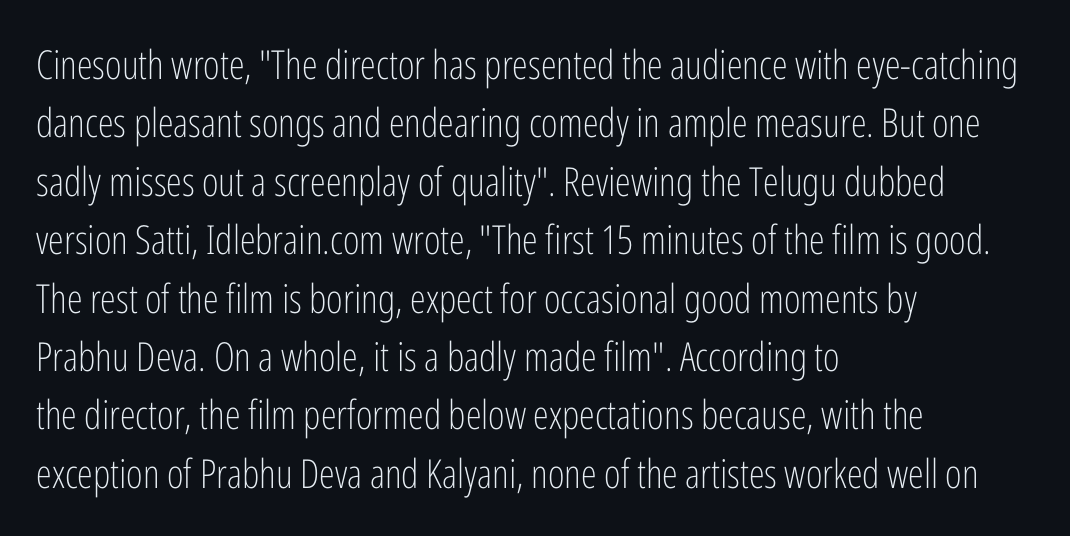
A classic flush-left, rag-right setting is used for this passage. Underline: absent. These lines are rendered in a variable-pitch font. Are there feet on the stems? There aren't — it's a sans.
